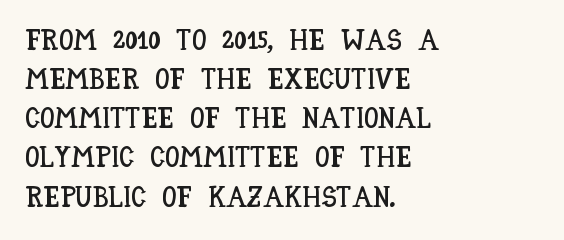
Is the letter spacing exaggerated? No — it looks like the ordinary default. Beneath every word, the page is bare. The type sits square on the baseline with zero lean. Character widths vary here, with narrow letters taking less room than wide ones.
